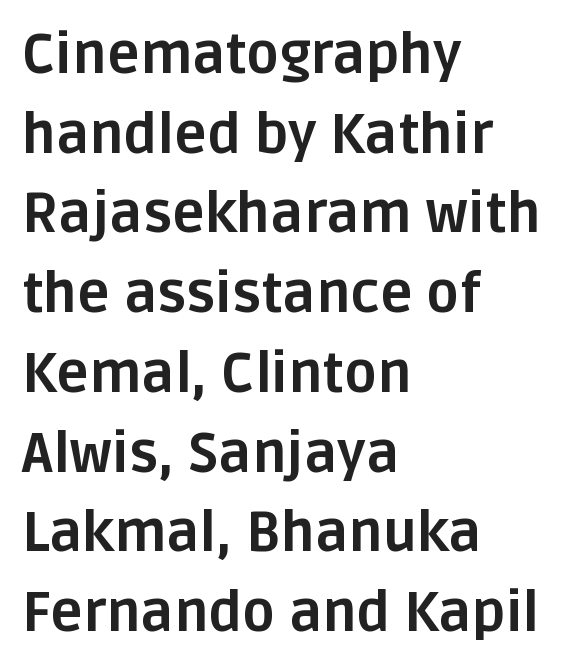
Letters rest on an invisible, unmarked baseline. The passage shown is typed in a proportional face where columns would drift. Heavy-handed strokes throughout: this text is bold. Font category for this specimen: sans-serif.
